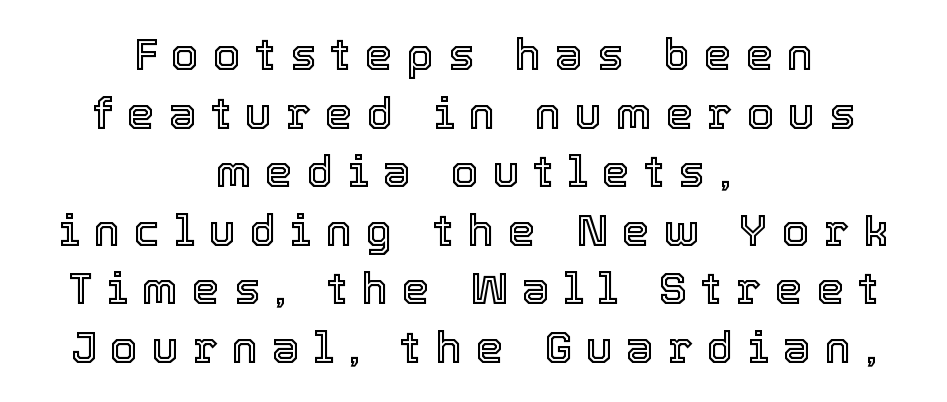
Has an underline been added? It has not. The rendering uses natural spacing where letterforms have individual widths. The type sits square on the baseline with zero lean. Each word looks stretched out because of the extra space between its letters. Interline gaps are of average width in this sample. Short and long lines alike share a common midpoint.
